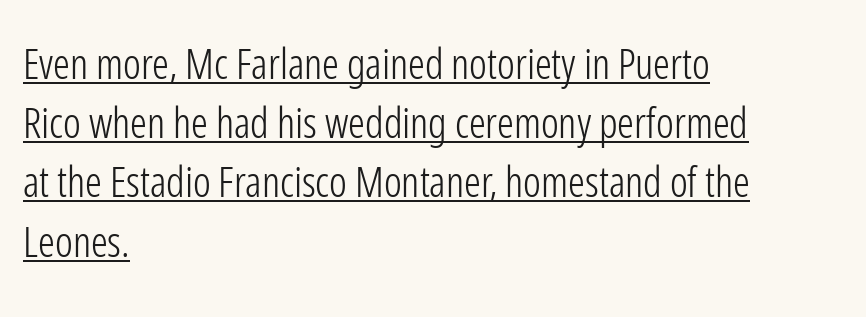
{"serif": "no", "italic": "no", "bold": "no", "weight": "light", "width": "condensed", "stroke_contrast": "low", "x_height": "medium", "monospaced": "no", "underline": "yes", "align": "left", "line_spacing": "normal", "line_spacing_ratio": 1.41, "letter_spacing": "normal", "letter_spacing_em": 0.0, "glyph_px": 42}
